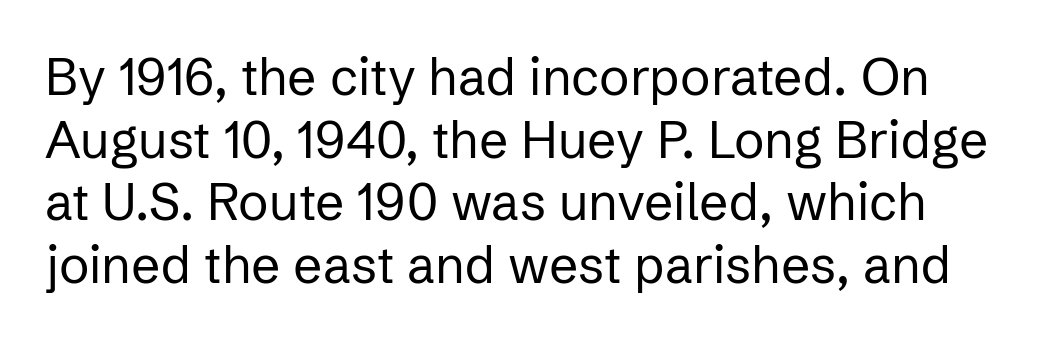
Q: Is the text bold? A: No.
Q: Is the text italic (slanted)? A: No, it is upright.
Q: Is the typeface a serif or a sans-serif typeface? A: Sans-serif.
Q: Is the text underlined? A: No.
Q: Is the spacing between letters normal or unusually wide? A: Normal.
Q: Width (condensed, normal, or wide)? A: Normal.
Q: Stroke contrast? A: Low.
Q: x-height? A: Medium.
Q: Monospaced? A: No.
